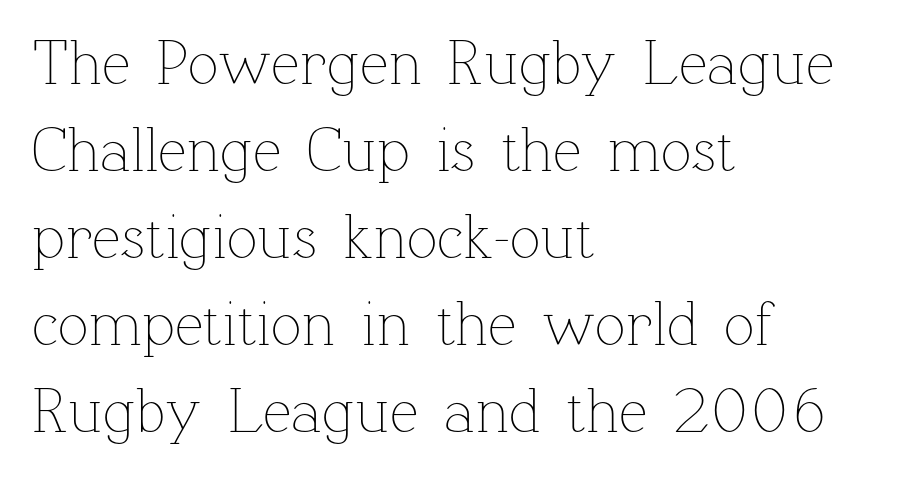
Between one letter and the next there's only the usual sliver of space. Bare-footed words on every line. The characters are drawn with everyday or finer stroke widths. The passage shown is typed in a proportional face where columns would drift. Every character sits straight up, as roman type does.
